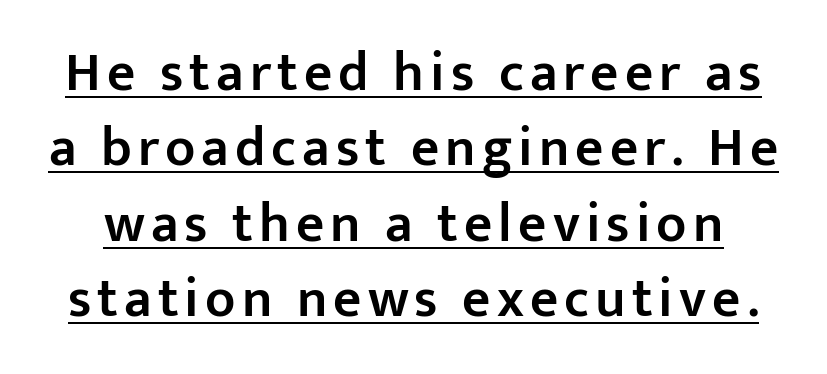
The image shows 55 px semibold sans-serif type, upright; set normal line spacing (1.37x), underlined; low stroke contrast and a medium x-height.
